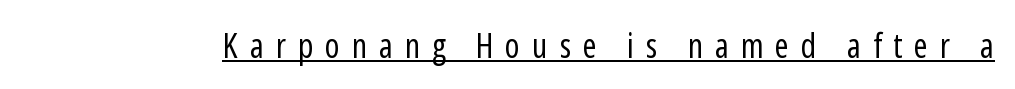
{"serif": "no", "italic": "no", "bold": "no", "weight": "regular", "width": "condensed", "stroke_contrast": "low", "x_height": "medium", "monospaced": "no", "underline": "yes", "letter_spacing": "wide", "letter_spacing_em": 0.35, "glyph_px": 34}
